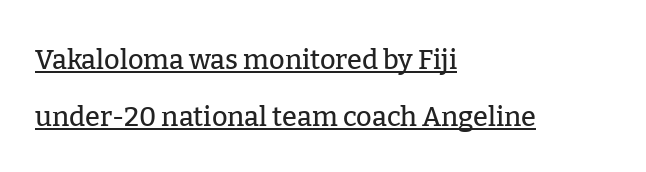
The image shows 27 px text type, upright; set left-aligned, loose line spacing (2.11x), normal letter spacing, underlined.
